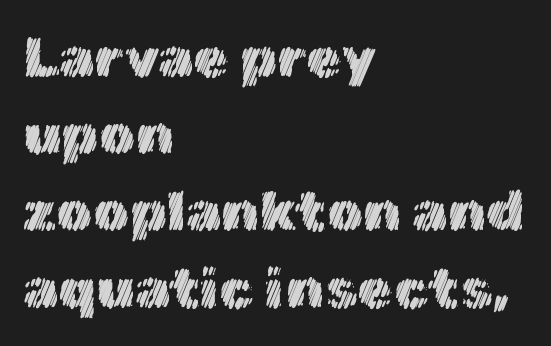
The image shows 57 px text type, upright; set left-aligned, normal line spacing (1.35x), normal letter spacing, not underlined; a medium x-height.
